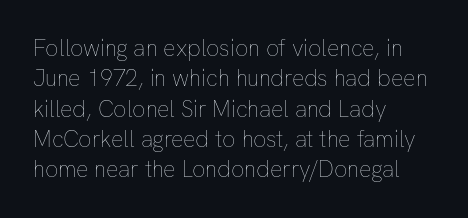
The space directly below the letters is spotless. Caption: standard tracking, unaltered. Vertically, the passage feels balanced, rows spaced as you'd expect. Does the lettering tilt? It doesn't — this is upright.
